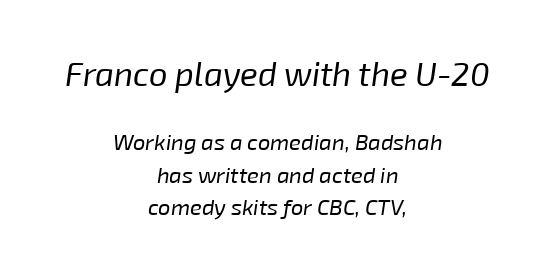
The image shows 33 px regular-weight type, italic (leaning right); set centered, normal line spacing (1.48x), normal letter spacing, not underlined; the first (top) block is 1.5x larger; low stroke contrast and a medium x-height.
